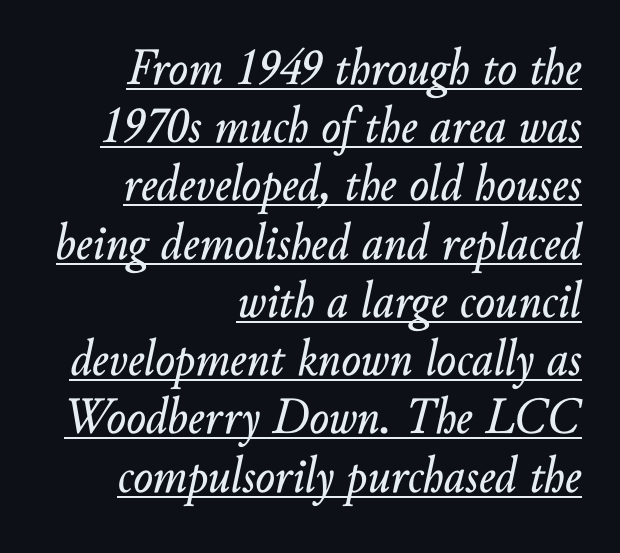
Q: Is the text italic (slanted)? A: Yes, it leans right by about 10 degrees.
Q: Is the text underlined? A: Yes.
Q: How is the paragraph aligned? A: Right-aligned.
Q: Is the spacing between letters normal or unusually wide? A: Normal.
Q: Is the spacing between lines tight, normal or loose? A: Tight.
Q: Width (condensed, normal, or wide)? A: Normal.
Q: Stroke contrast? A: Low.
Q: x-height? A: Small.
Q: Monospaced? A: No.
